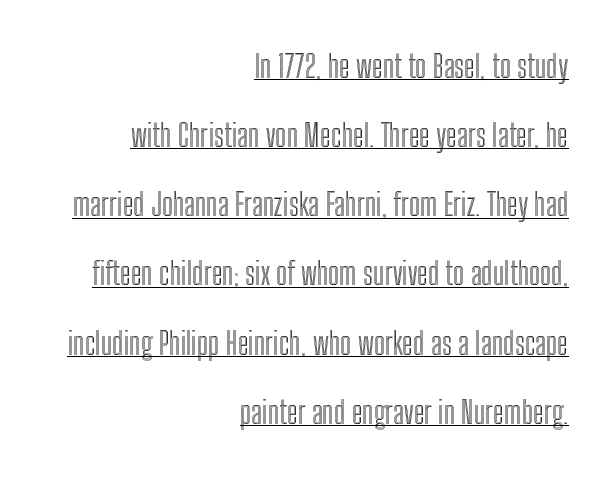
The passage shown is typed in a proportional face where columns would drift. Underlining? Definitely there. In CSS terms this would be text-align: right. Letter spacing: default. Horizontal bands of white between lines are thick stripes.
